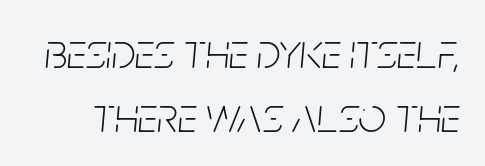
The image shows 49 px light, condensed type, italic (leaning right); set normal line spacing (1.3x), normal letter spacing, not underlined; low stroke contrast and a large x-height.
